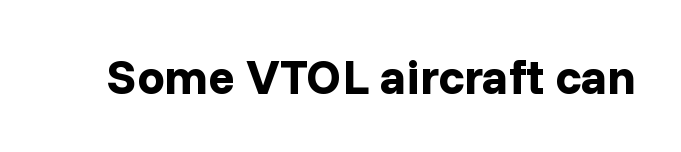
Q: Is the text bold? A: Yes.
Q: Is the text italic (slanted)? A: No, it is upright.
Q: Is the typeface a serif or a sans-serif typeface? A: Sans-serif.
Q: Is the text underlined? A: No.
Q: Is the spacing between letters normal or unusually wide? A: Normal.
Q: Width (condensed, normal, or wide)? A: Normal.
Q: Stroke contrast? A: Low.
Q: x-height? A: Medium.
Q: Monospaced? A: No.
